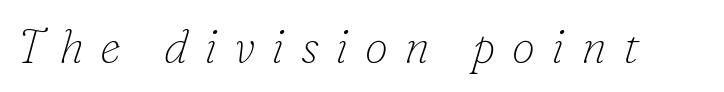
Q: Is the text bold? A: No.
Q: Is the text italic (slanted)? A: Yes, it leans right by about 16 degrees.
Q: Is the typeface a serif or a sans-serif typeface? A: Serif.
Q: Is the text underlined? A: No.
Q: Is the spacing between letters normal or unusually wide? A: Unusually wide.
Q: Width (condensed, normal, or wide)? A: Normal.
Q: Stroke contrast? A: Low.
Q: x-height? A: Small.
Q: Monospaced? A: No.
